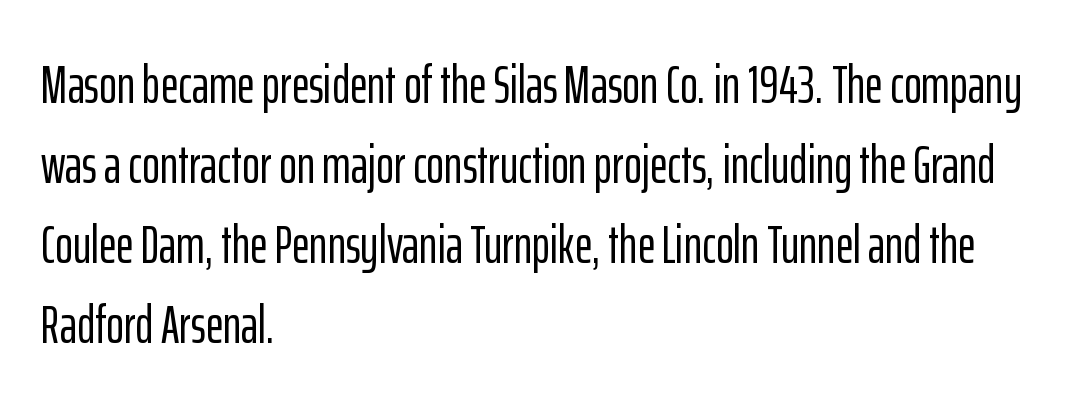
Q: Is the text italic (slanted)? A: No, it is upright.
Q: Is the typeface a serif or a sans-serif typeface? A: Sans-serif.
Q: Is the text underlined? A: No.
Q: How is the paragraph aligned? A: Left-aligned.
Q: Is the spacing between letters normal or unusually wide? A: Normal.
Q: Is the spacing between lines tight, normal or loose? A: Normal.
Q: Width (condensed, normal, or wide)? A: Condensed.
Q: Stroke contrast? A: Low.
Q: x-height? A: Medium.
Q: Monospaced? A: No.
